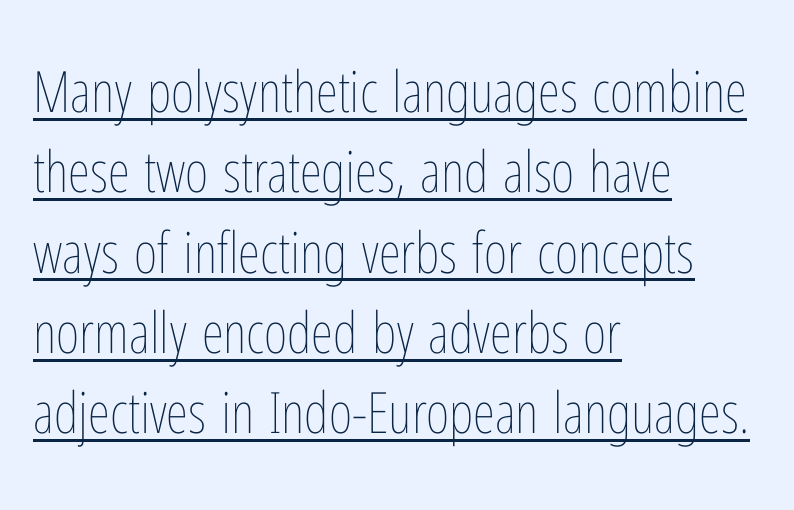
The image shows 57 px thin, condensed type, upright; set left-aligned, normal line spacing (1.41x), normal letter spacing, underlined; low stroke contrast and a medium x-height.
